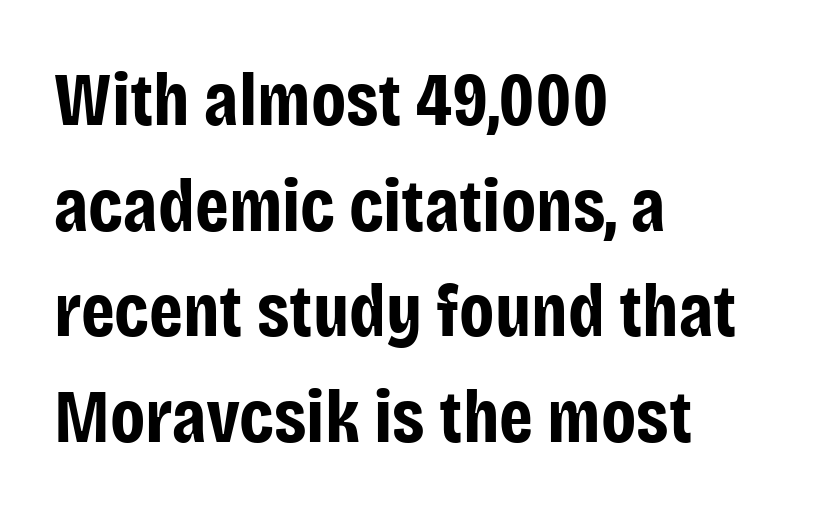
The image shows 76 px bold, condensed sans-serif type, upright; set left-aligned, normal line spacing (1.39x), normal letter spacing, not underlined; low stroke contrast and a large x-height.
